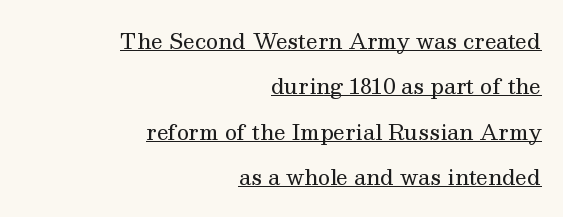
{"italic": "no", "bold": "no", "underline": "yes", "align": "right", "line_spacing": "loose", "line_spacing_ratio": 2.16, "letter_spacing": "normal", "letter_spacing_em": 0.0, "glyph_px": 21}
